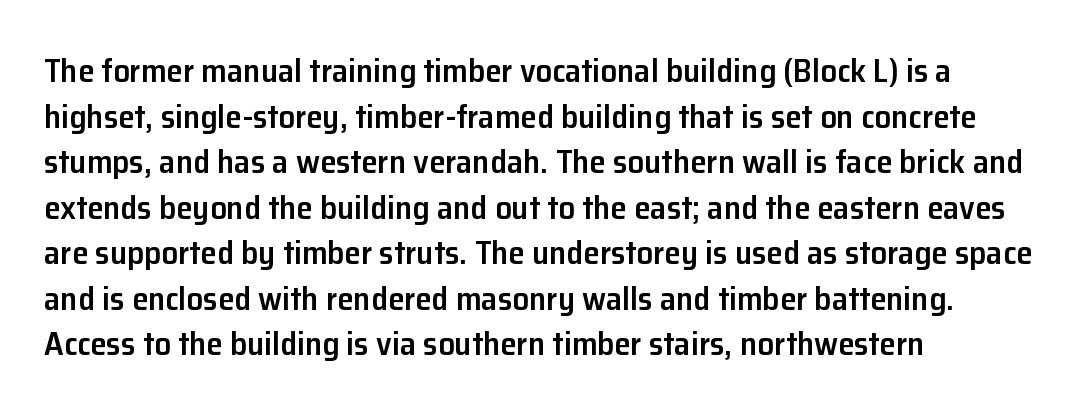
Every row of glyphs begins at an identical x-position on the left. In terms of leading, this rendering sits right in the middle. This sample uses an upright cut, with every glyph sitting square on the baseline. These words are printed semibold, heavier than regular yet not bold. Is this a fixed-width face? No — the glyphs have proportional, varying widths.
